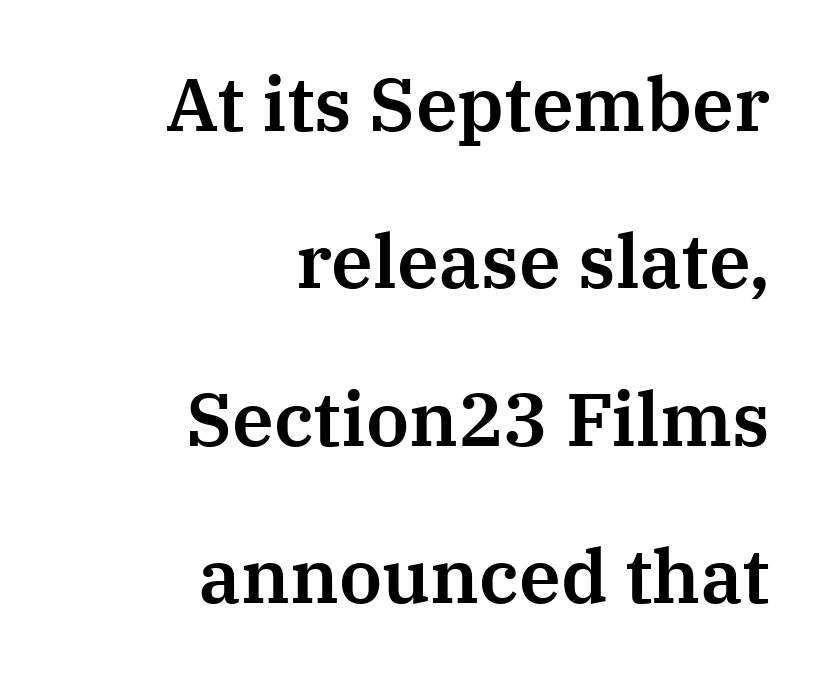
Q: Is the text italic (slanted)? A: No, it is upright.
Q: Is the typeface a serif or a sans-serif typeface? A: Serif.
Q: Is the text underlined? A: No.
Q: How is the paragraph aligned? A: Right-aligned.
Q: Is the spacing between letters normal or unusually wide? A: Normal.
Q: Is the spacing between lines tight, normal or loose? A: Loose.
Q: Width (condensed, normal, or wide)? A: Normal.
Q: Stroke contrast? A: Medium.
Q: x-height? A: Medium.
Q: Monospaced? A: No.
